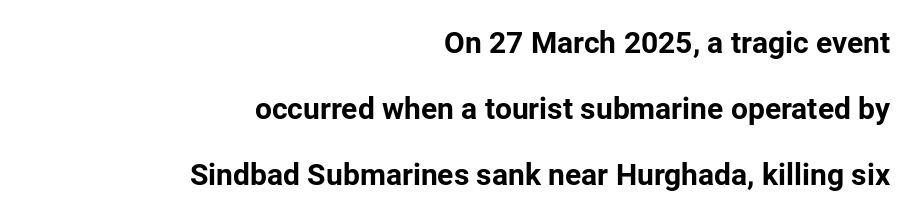
Q: Is the text bold? A: Yes.
Q: Is the text italic (slanted)? A: No, it is upright.
Q: Is the typeface a serif or a sans-serif typeface? A: Sans-serif.
Q: Is the text underlined? A: No.
Q: How is the paragraph aligned? A: Right-aligned.
Q: Is the spacing between letters normal or unusually wide? A: Normal.
Q: Is the spacing between lines tight, normal or loose? A: Loose.
Q: Width (condensed, normal, or wide)? A: Normal.
Q: Stroke contrast? A: Low.
Q: x-height? A: Medium.
Q: Monospaced? A: No.
